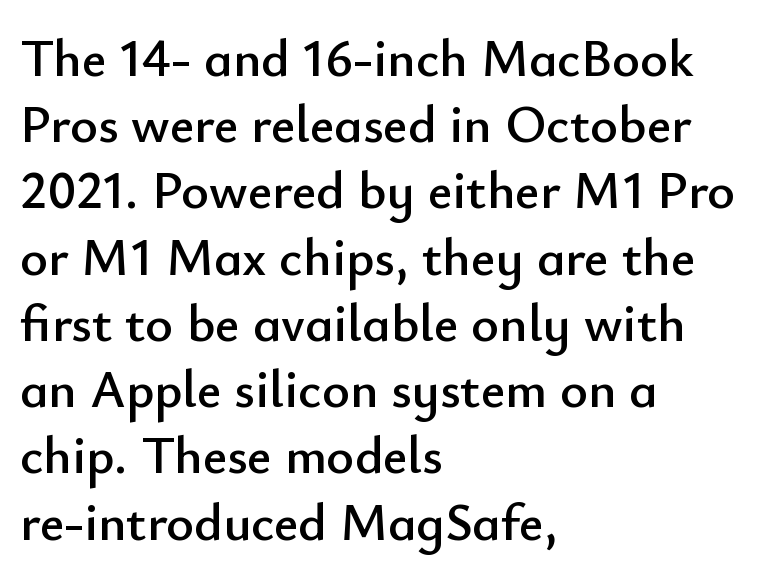
{"serif": "no", "italic": "no", "width": "normal", "stroke_contrast": "low", "x_height": "small", "monospaced": "no", "underline": "no", "align": "left", "line_spacing": "normal", "line_spacing_ratio": 1.25, "letter_spacing": "normal", "letter_spacing_em": 0.0, "glyph_px": 53}
